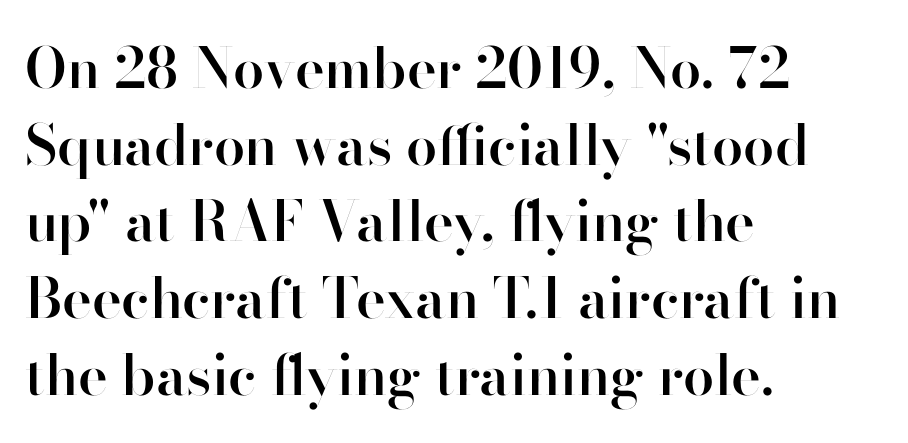
{"serif": "no", "italic": "no", "bold": "semi", "weight": "semibold", "width": "normal", "stroke_contrast": "high", "x_height": "small", "monospaced": "no", "underline": "no", "align": "left", "line_spacing": "normal", "line_spacing_ratio": 1.37, "letter_spacing": "normal", "letter_spacing_em": 0.0, "glyph_px": 56}
